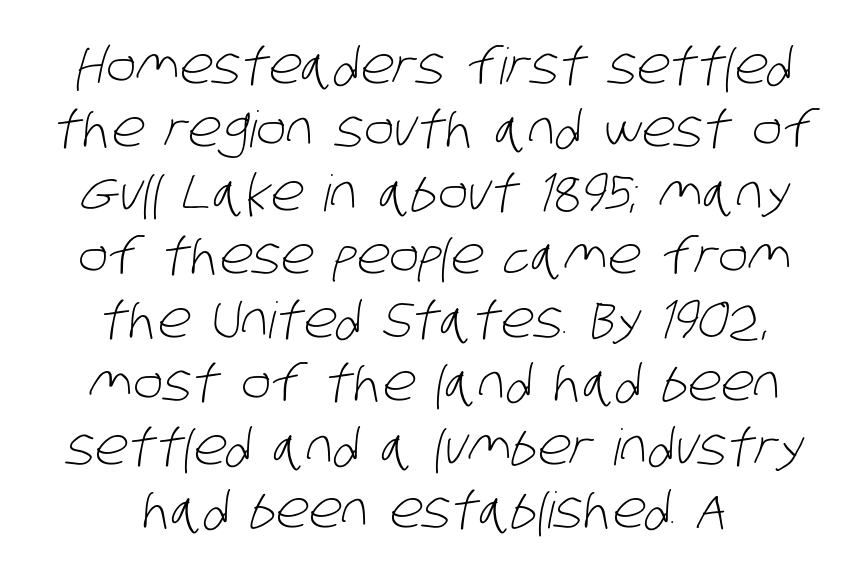
The image shows 50 px light, condensed sans-serif type; set normal line spacing (1.27x), normal letter spacing, not underlined; low stroke contrast and a large x-height.
